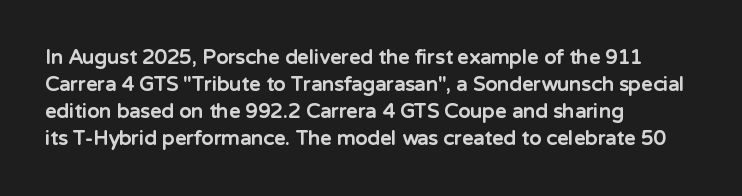
{"italic": "no", "bold": "yes", "underline": "no", "align": "left", "line_spacing": "normal", "line_spacing_ratio": 1.35, "letter_spacing": "normal", "letter_spacing_em": 0.0, "glyph_px": 20}
